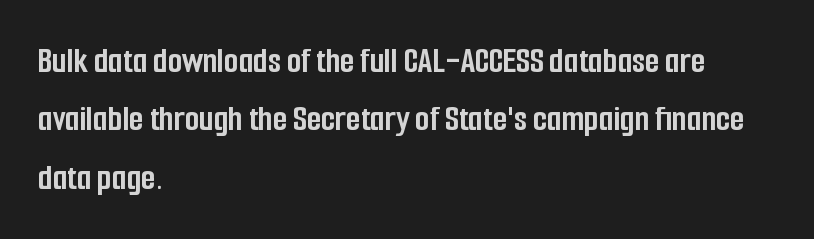
Q: Is the text bold? A: Yes.
Q: Is the text italic (slanted)? A: No, it is upright.
Q: Is the typeface a serif or a sans-serif typeface? A: Sans-serif.
Q: Is the text underlined? A: No.
Q: How is the paragraph aligned? A: Left-aligned.
Q: Is the spacing between letters normal or unusually wide? A: Normal.
Q: Is the spacing between lines tight, normal or loose? A: Normal.
Q: Width (condensed, normal, or wide)? A: Condensed.
Q: Stroke contrast? A: Low.
Q: x-height? A: Medium.
Q: Monospaced? A: No.
